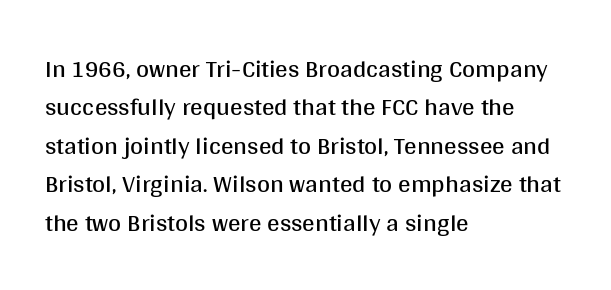
{"italic": "no", "bold": "no", "underline": "no", "align": "left", "line_spacing": "normal", "line_spacing_ratio": 1.54, "letter_spacing": "normal", "letter_spacing_em": 0.0, "glyph_px": 25}
